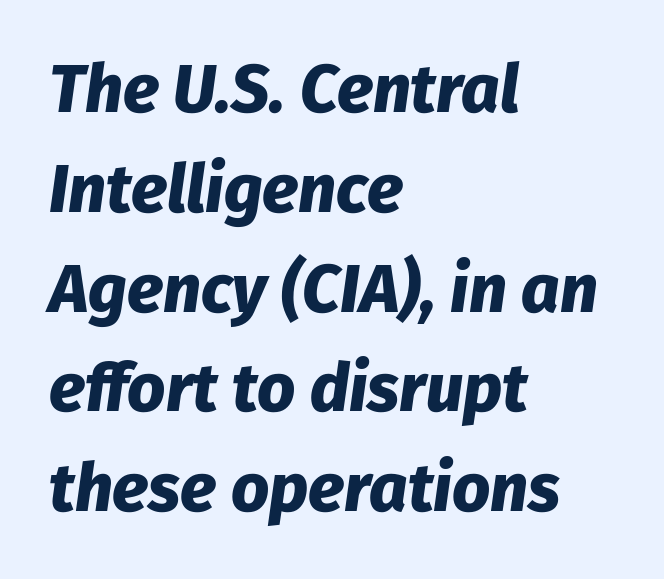
Slanted lettering throughout. The space beneath each line is pristine and unruled. The passage is arranged the way most books set body copy — flush left. Honestly, the row spacing looks completely unremarkable. Look at the tracking — it's just the regular setting, nothing added. The face used here is proportionally spaced, like ordinary book or web type.
